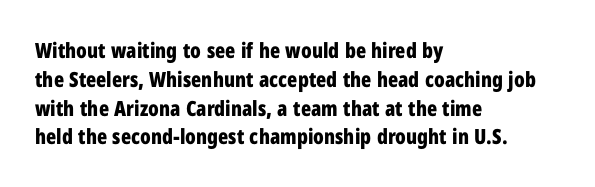
Q: Is the text bold? A: Yes.
Q: Is the text italic (slanted)? A: No, it is upright.
Q: Is the text underlined? A: No.
Q: How is the paragraph aligned? A: Left-aligned.
Q: Is the spacing between letters normal or unusually wide? A: Normal.
Q: Is the spacing between lines tight, normal or loose? A: Normal.
